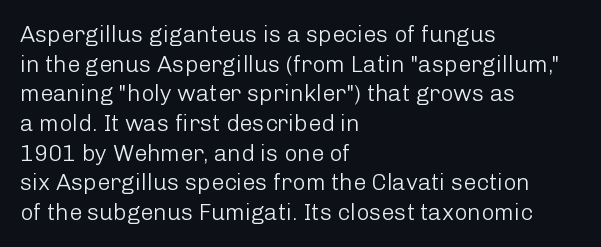
The lines sit at an ordinary, default distance from one another. The rag falls on the right side of this text block. The characters are drawn with everyday or finer stroke widths. Descender tails drop into unmarked territory.
